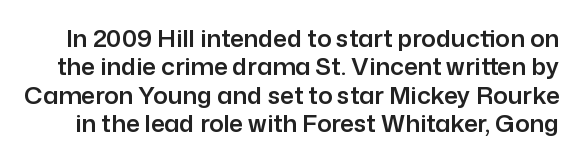
{"italic": "no", "underline": "no", "line_spacing_ratio": 1.18, "letter_spacing": "normal", "letter_spacing_em": 0.0, "glyph_px": 24}
